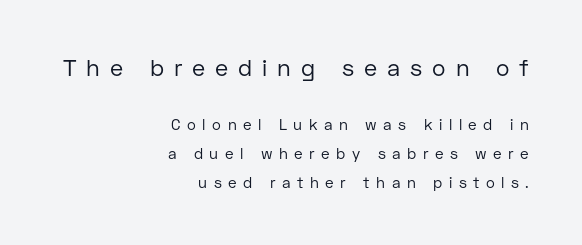
The image shows 23 px text type, upright; set right-aligned, loose line spacing (1.91x), unusually wide letter spacing (+0.43 em), not underlined; the first (top) block is 1.53x larger.
